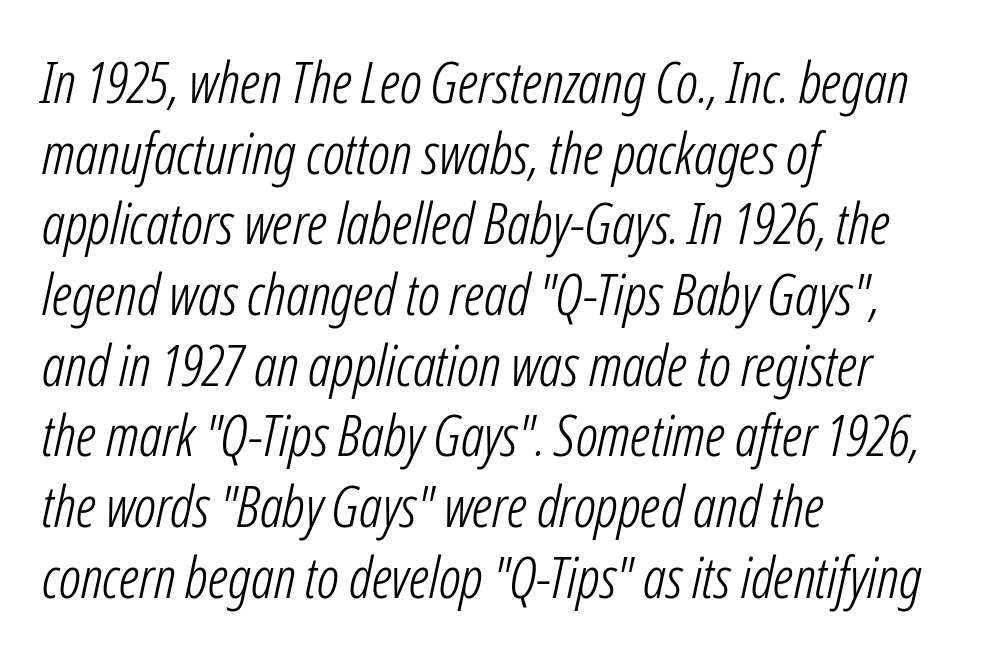
The ragged edge is on the right, which tells us the setting is flush left. Honestly, there is no underline to notice here at all. The letters sit at their default tracking, neither squeezed nor spread. Weight: in the light-to-regular range. Designer's note — italics engaged. Do the characters align in a grid? No, the font is proportional.
